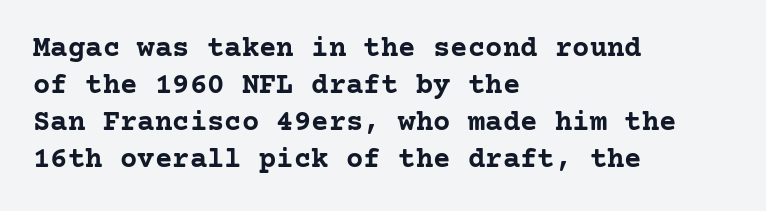
The image shows 29 px semibold serif type, upright; set left-aligned, normal line spacing (1.28x), normal letter spacing, not underlined; low stroke contrast and a medium x-height.
